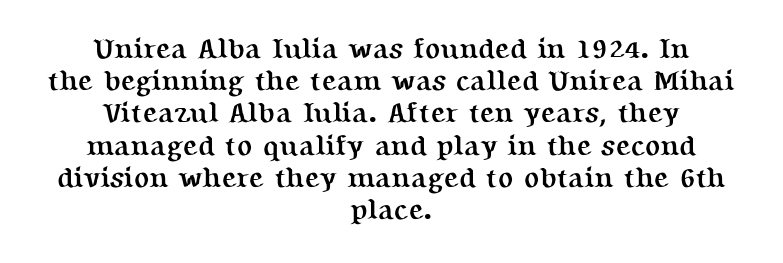
On the weight axis this lands at bold, roughly 700. This rendering leaves character spacing at its baseline value. Has an underline been added? It has not. The letters stand upright; this is a roman face.
